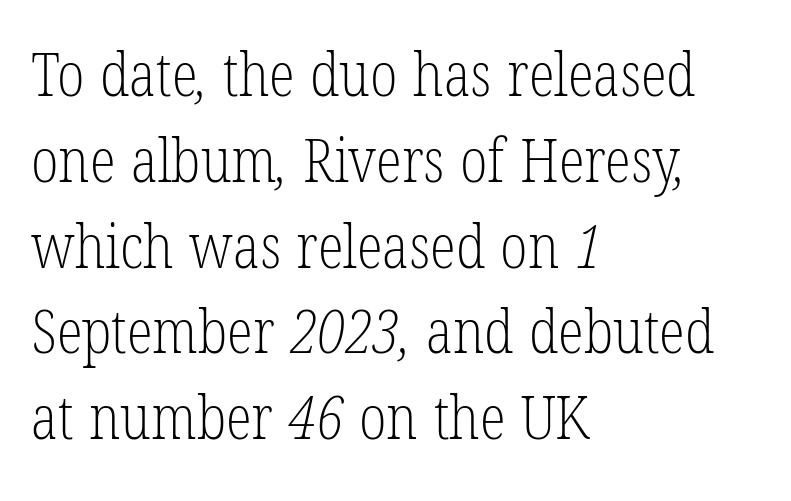
The image shows 60 px light, condensed serif type; set left-aligned, normal line spacing (1.43x), normal letter spacing, not underlined; low stroke contrast and a medium x-height.
